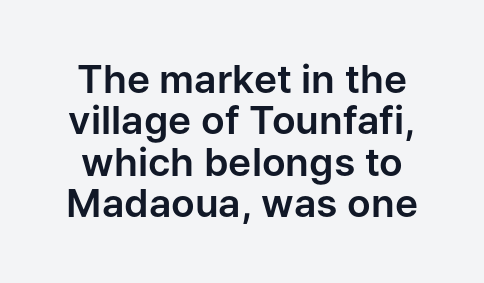
{"serif": "no", "italic": "no", "width": "normal", "stroke_contrast": "low", "x_height": "medium", "monospaced": "no", "underline": "no", "line_spacing": "tight", "line_spacing_ratio": 1.06, "letter_spacing": "normal", "letter_spacing_em": 0.0, "glyph_px": 39}
